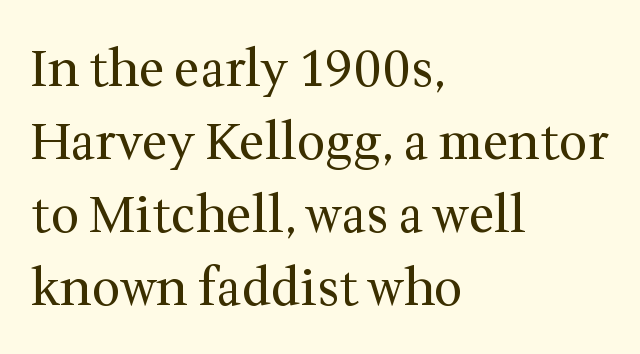
{"serif": "yes", "italic": "no", "bold": "no", "weight": "regular", "width": "normal", "stroke_contrast": "medium", "x_height": "medium", "monospaced": "no", "underline": "no", "align": "left", "line_spacing": "normal", "line_spacing_ratio": 1.46, "letter_spacing": "normal", "letter_spacing_em": 0.0, "glyph_px": 50}
